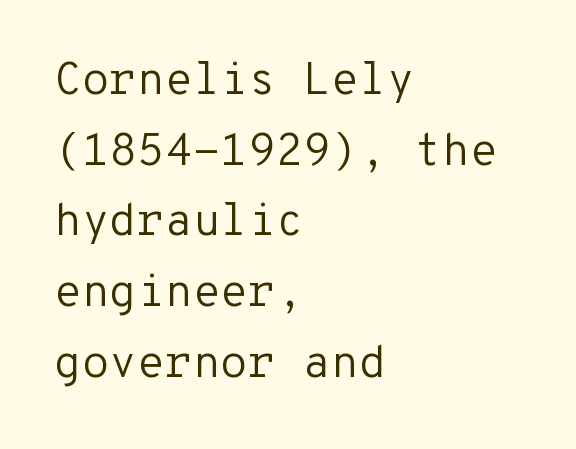
The image shows 45 px regular-weight sans-serif type, upright, monospaced; set left-aligned, normal line spacing (1.57x), normal letter spacing, not underlined; low stroke contrast and a medium x-height.
